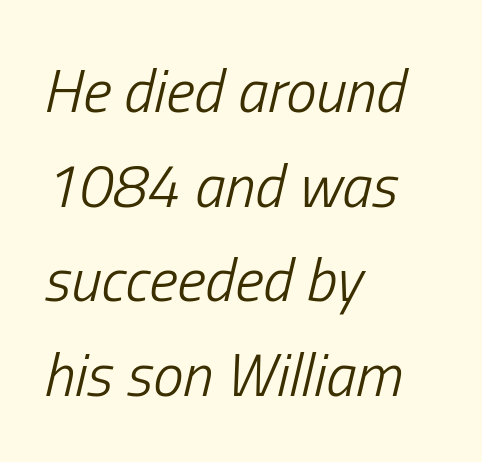
The passage is arranged the way most books set body copy — flush left. The zone under the glyphs is completely vacant. The letters look calm and open, with moderate or lighter stems. The line texture is even and compact thanks to regular tracking. You can tell it's italic because the verticals aren't actually vertical. Each new line begins a customary step beneath the previous one.
